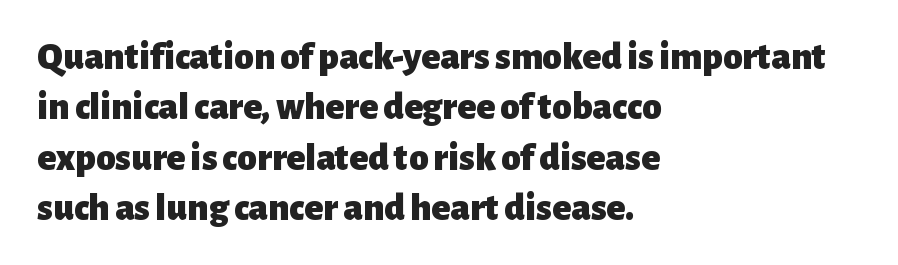
The image shows 39 px heavy sans-serif type, upright; set left-aligned, normal line spacing (1.29x), normal letter spacing, not underlined; low stroke contrast and a medium x-height.
